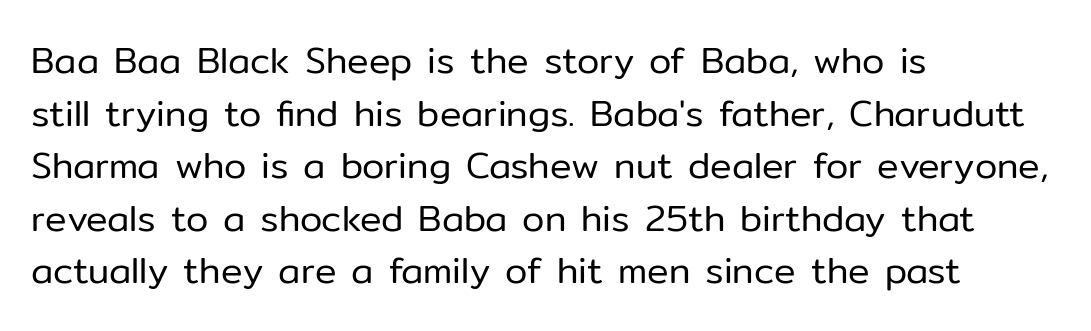
The image shows 36 px regular-weight sans-serif type, upright; set left-aligned, normal line spacing (1.46x), normal letter spacing, not underlined; low stroke contrast and a medium x-height.
